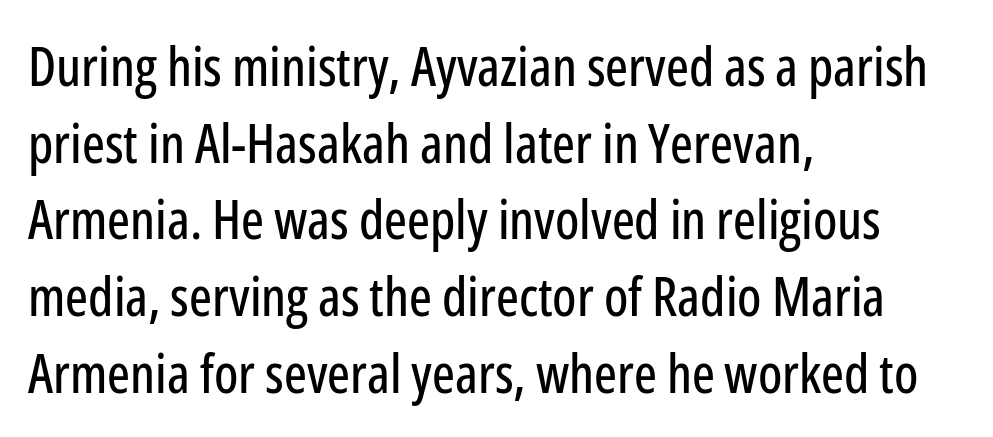
The strip under each line holds only bare page. Baseline-to-baseline distance is the conventional proportion of letter height. Character widths vary here, with narrow letters taking less room than wide ones. Line beginnings align vertically; line endings do not. The type sits square on the baseline with zero lean.
